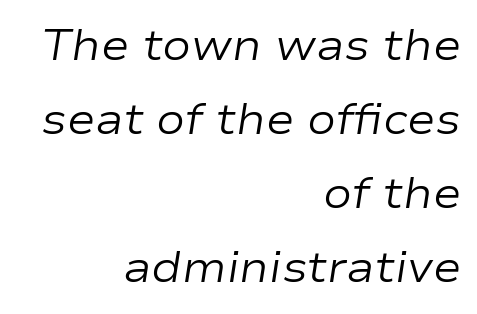
Stems and bowls with no extra thickness — not bold. Note the varied advance widths — an 'i' is clearly narrower than an 'm'. The rag falls on the left side of this text block. Words float on clear page, feet unadorned. Looking at the ascenders, they clearly lean.
